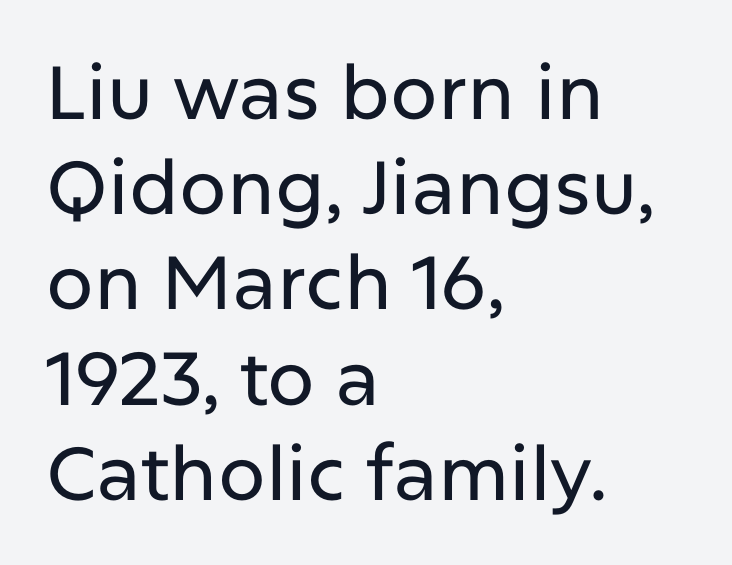
Q: Is the text italic (slanted)? A: No, it is upright.
Q: Is the typeface a serif or a sans-serif typeface? A: Sans-serif.
Q: Is the text underlined? A: No.
Q: How is the paragraph aligned? A: Left-aligned.
Q: Is the spacing between letters normal or unusually wide? A: Normal.
Q: Is the spacing between lines tight, normal or loose? A: Normal.
Q: Width (condensed, normal, or wide)? A: Normal.
Q: Stroke contrast? A: Low.
Q: x-height? A: Medium.
Q: Monospaced? A: No.
